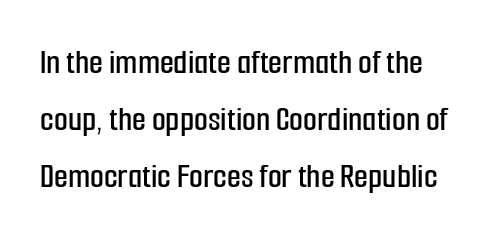
The image shows 36 px condensed sans-serif type, upright; set normal line spacing (1.59x), normal letter spacing, not underlined; low stroke contrast and a medium x-height.
